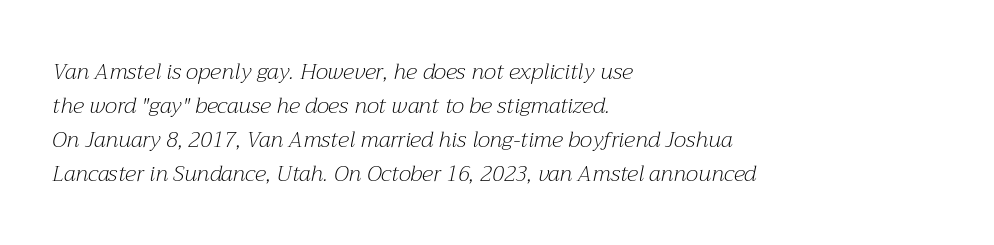
The image shows 22 px text type, italic (leaning right); set left-aligned, normal line spacing (1.54x), normal letter spacing, not underlined.
